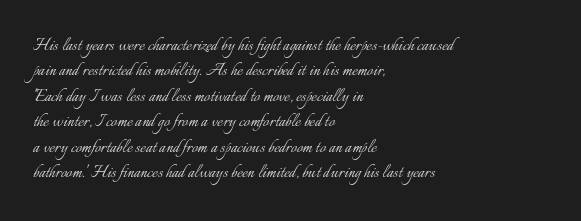
Q: Is the text bold? A: No.
Q: Is the text italic (slanted)? A: Yes.
Q: Is the text underlined? A: No.
Q: How is the paragraph aligned? A: Left-aligned.
Q: Is the spacing between letters normal or unusually wide? A: Normal.
